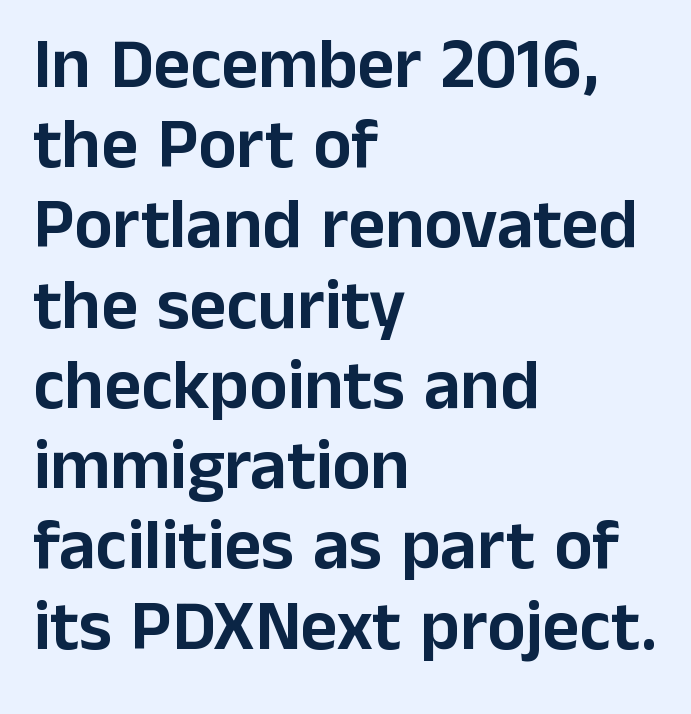
Is this a fixed-width face? No — the glyphs have proportional, varying widths. Unmarked baselines from the first word to the last. In terms of leading, this rendering errs on the cramped side. A typesetter would call this zero additional tracking.
